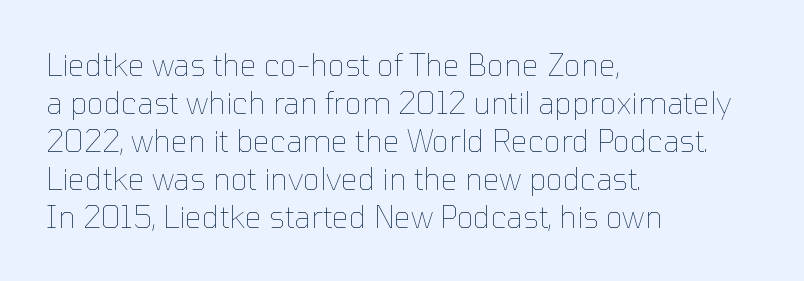
Posture: vertical. Reading down the block, your eye returns to a fixed left position each line. Look at the tracking — it's just the regular setting, nothing added. Descender tails drop into unmarked territory. How would I describe the line gaps? Plain and ordinary. Here the designer chose a conventional face with non-uniform glyph widths.
